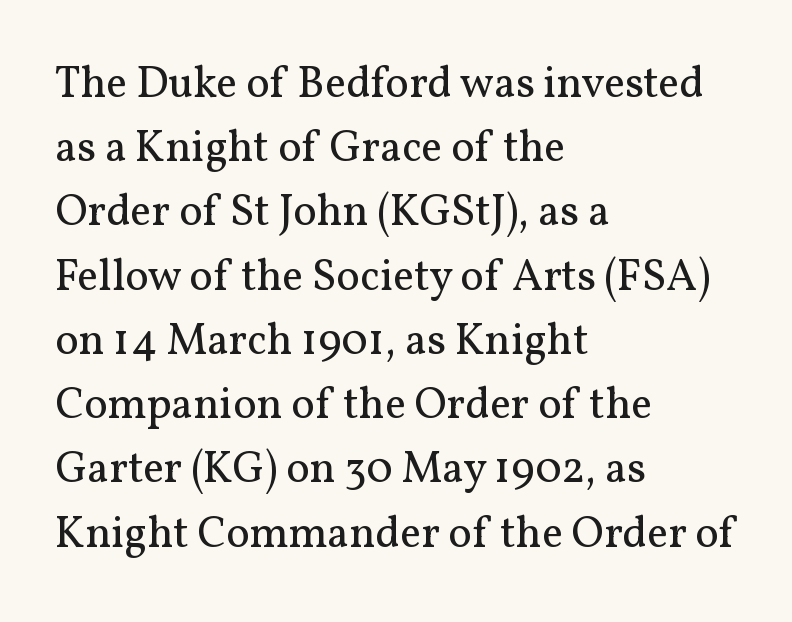
Q: Is the text bold? A: No.
Q: Is the text italic (slanted)? A: No, it is upright.
Q: Is the typeface a serif or a sans-serif typeface? A: Serif.
Q: Is the text underlined? A: No.
Q: How is the paragraph aligned? A: Left-aligned.
Q: Is the spacing between letters normal or unusually wide? A: Normal.
Q: Is the spacing between lines tight, normal or loose? A: Normal.
Q: Width (condensed, normal, or wide)? A: Normal.
Q: Stroke contrast? A: Medium.
Q: x-height? A: Medium.
Q: Monospaced? A: No.
